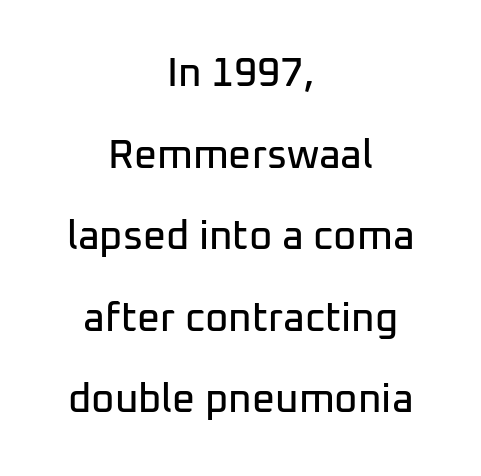
The image shows 40 px sans-serif type, upright; set centered, loose line spacing (2.04x), normal letter spacing, not underlined; low stroke contrast and a medium x-height.
